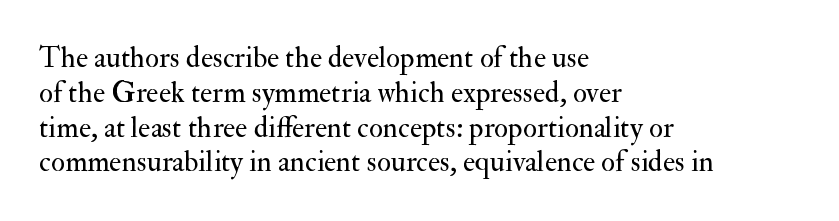
Q: Is the text bold? A: No.
Q: Is the text italic (slanted)? A: No, it is upright.
Q: Is the typeface a serif or a sans-serif typeface? A: Serif.
Q: Is the text underlined? A: No.
Q: How is the paragraph aligned? A: Left-aligned.
Q: Is the spacing between letters normal or unusually wide? A: Normal.
Q: Width (condensed, normal, or wide)? A: Normal.
Q: Stroke contrast? A: Medium.
Q: x-height? A: Small.
Q: Monospaced? A: No.
